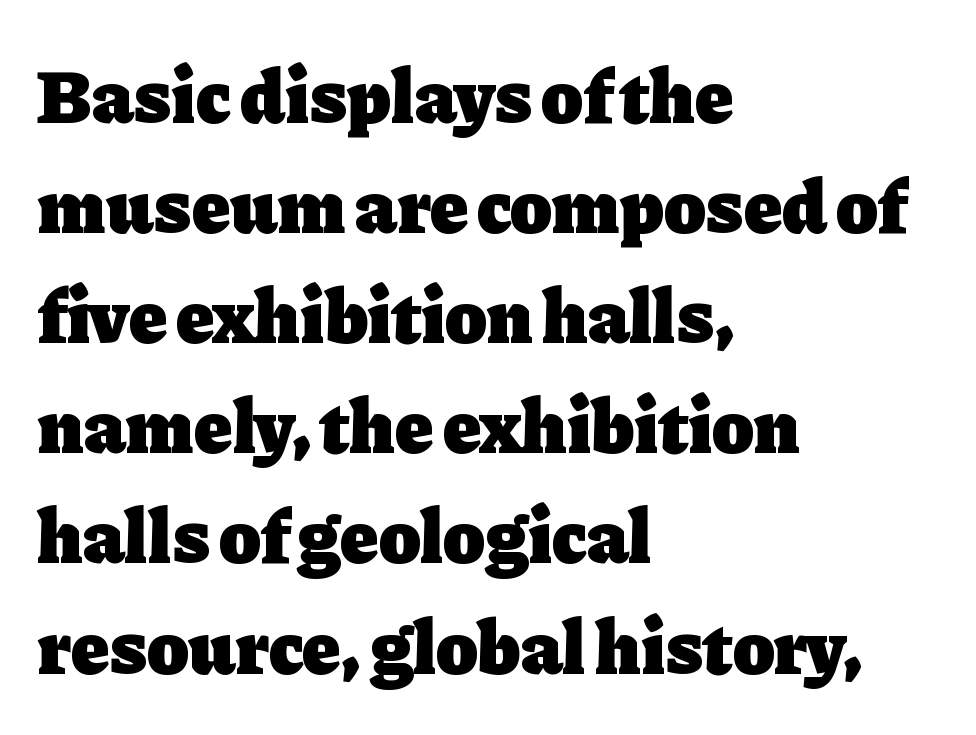
Q: Is the text bold? A: Yes.
Q: Is the text italic (slanted)? A: No, it is upright.
Q: Is the typeface a serif or a sans-serif typeface? A: Serif.
Q: Is the text underlined? A: No.
Q: How is the paragraph aligned? A: Left-aligned.
Q: Is the spacing between letters normal or unusually wide? A: Normal.
Q: Is the spacing between lines tight, normal or loose? A: Normal.
Q: Width (condensed, normal, or wide)? A: Normal.
Q: Stroke contrast? A: Low.
Q: x-height? A: Medium.
Q: Monospaced? A: No.
